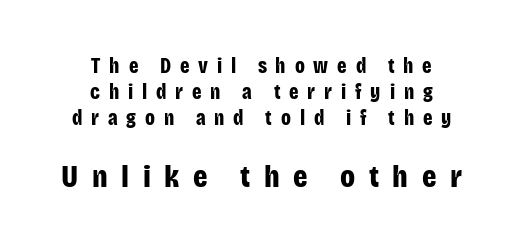
Q: Is the text bold? A: Yes.
Q: Is the text italic (slanted)? A: No, it is upright.
Q: Is the typeface a serif or a sans-serif typeface? A: Sans-serif.
Q: Is the text underlined? A: No.
Q: How is the paragraph aligned? A: Centered.
Q: Is the spacing between letters normal or unusually wide? A: Unusually wide.
Q: Is the spacing between lines tight, normal or loose? A: Normal.
Q: Which block of text is set in a larger size, the first (top) or the second (bottom)? A: The second (bottom) one.
Q: Width (condensed, normal, or wide)? A: Condensed.
Q: Stroke contrast? A: Low.
Q: x-height? A: Large.
Q: Monospaced? A: No.
